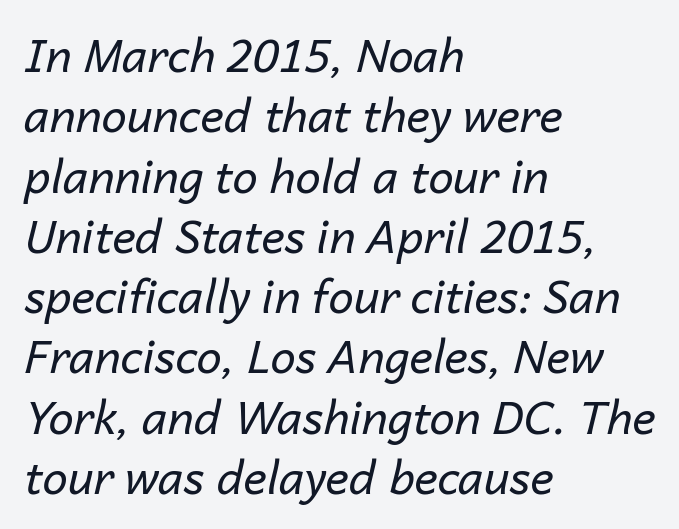
The image shows 45 px regular-weight type, italic (leaning right); set left-aligned, normal line spacing (1.34x), normal letter spacing, not underlined; low stroke contrast and a medium x-height.
